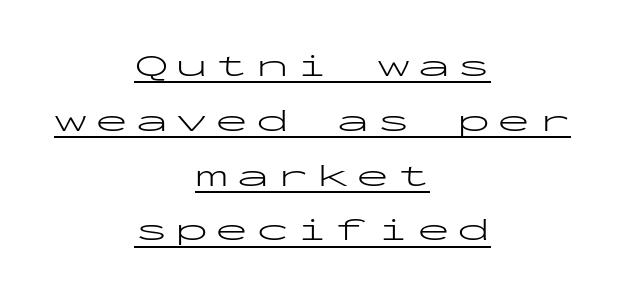
The image shows 33 px light, wide sans-serif type, upright, monospaced; set centered, normal line spacing (1.66x), unusually wide letter spacing (+0.22 em), underlined; low stroke contrast and a medium x-height.
